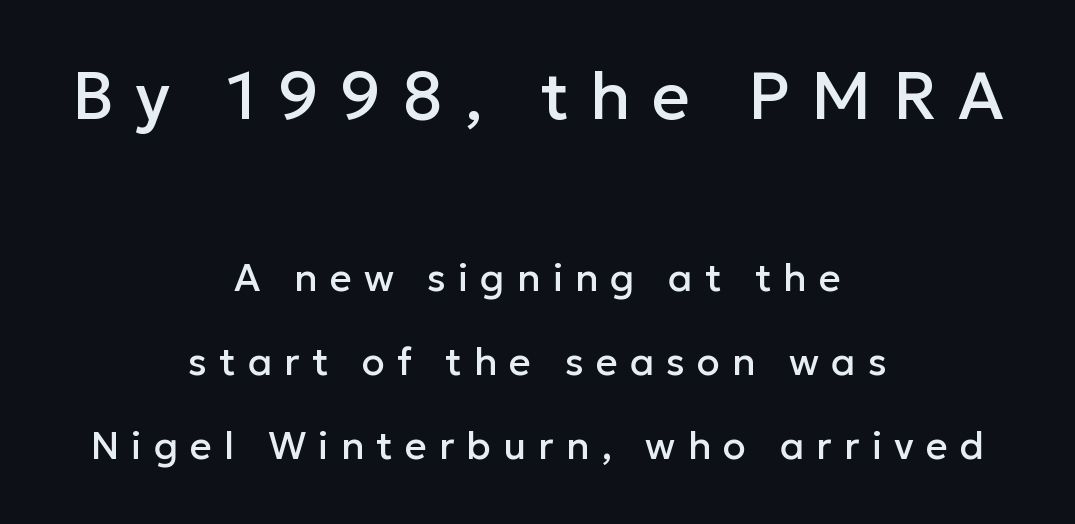
Compared with typical paragraphs, the rows here are farther apart. Ascenders rise straight up at ninety degrees. The face used here is proportionally spaced, like ordinary book or web type. These lines are centered, leaving both edges ragged. Beneath every word, the page is bare.
